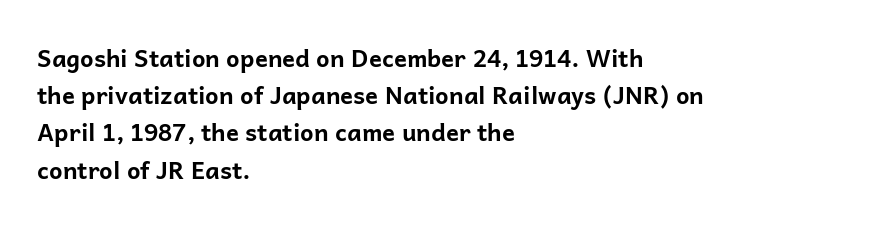
The passage shown has conventional tracking throughout. Underline: absent. The lines in this sample share a left origin and differ only in where they stop. These lines carry a lot of weight — the face is fully bold. Leading: standard. Characters remain perfectly vertical along every line.
